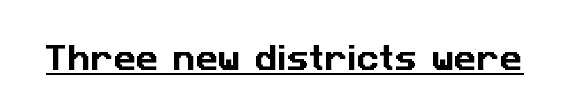
{"serif": "no", "width": "normal", "stroke_contrast": "low", "x_height": "medium", "monospaced": "no", "underline": "yes", "letter_spacing": "normal", "letter_spacing_em": 0.0, "glyph_px": 28}
